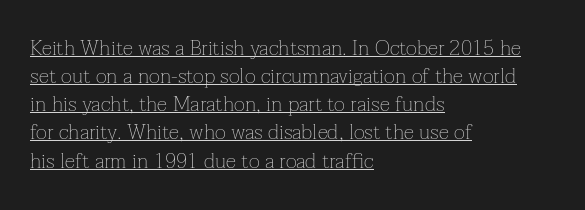
Is this a heavy cut? Hardly; it is regular or lighter. A baseline rule has been typeset under these characters. Every stem runs plumb, perpendicular to the baseline. The lines sit at an ordinary, default distance from one another. These lines are set flush left with a ragged right edge. Short note: letters normally spaced.
